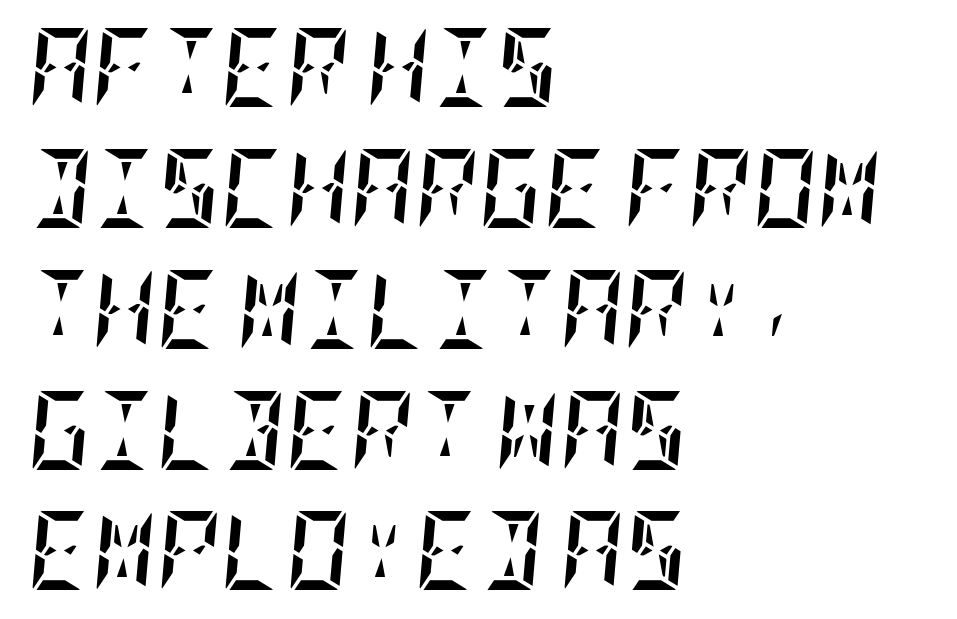
{"italic": "yes", "lean": "right", "slant_degrees": 5, "bold": "yes", "weight": "semibold", "width": "condensed", "stroke_contrast": "low", "x_height": "large", "underline": "no", "align": "left", "line_spacing": "normal", "line_spacing_ratio": 1.53, "letter_spacing": "normal", "letter_spacing_em": 0.0, "glyph_px": 79}
